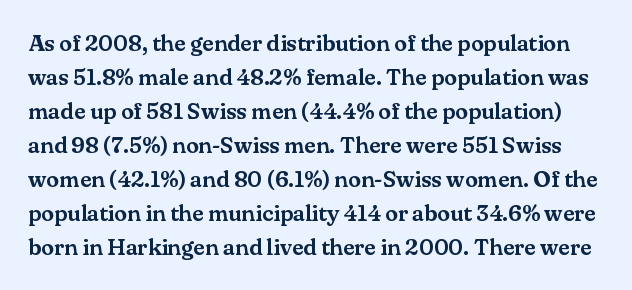
The image shows 23 px text type, upright; set normal line spacing (1.48x), normal letter spacing, not underlined.
